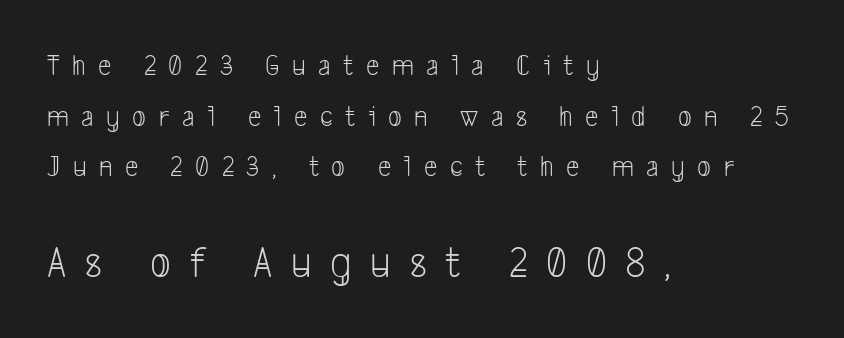
Q: Is the text bold? A: No.
Q: Is the typeface a serif or a sans-serif typeface? A: Sans-serif.
Q: Is the text underlined? A: No.
Q: How is the paragraph aligned? A: Left-aligned.
Q: Is the spacing between letters normal or unusually wide? A: Unusually wide.
Q: Is the spacing between lines tight, normal or loose? A: Normal.
Q: Which block of text is set in a larger size, the first (top) or the second (bottom)? A: The second (bottom) one.
Q: Width (condensed, normal, or wide)? A: Condensed.
Q: Stroke contrast? A: Low.
Q: x-height? A: Medium.
Q: Monospaced? A: No.
